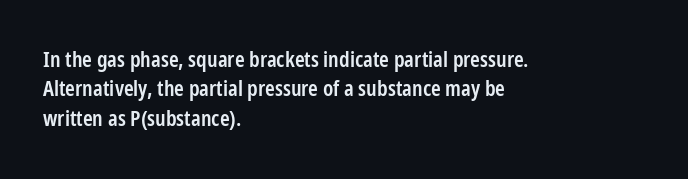
Unmarked baselines from the first word to the last. Does the copy run flush right? No — it runs flush left. Every stem runs plumb, perpendicular to the baseline. Each glyph is drawn with semibold strokes, heavier than normal yet not fully bold. The rendering keeps characters at their native spacing.
